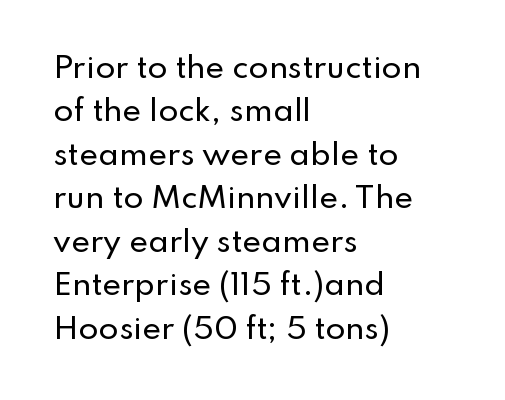
Q: Is the text italic (slanted)? A: No, it is upright.
Q: Is the typeface a serif or a sans-serif typeface? A: Sans-serif.
Q: Is the text underlined? A: No.
Q: How is the paragraph aligned? A: Left-aligned.
Q: Is the spacing between letters normal or unusually wide? A: Normal.
Q: Is the spacing between lines tight, normal or loose? A: Normal.
Q: Width (condensed, normal, or wide)? A: Normal.
Q: Stroke contrast? A: Low.
Q: x-height? A: Small.
Q: Monospaced? A: No.
